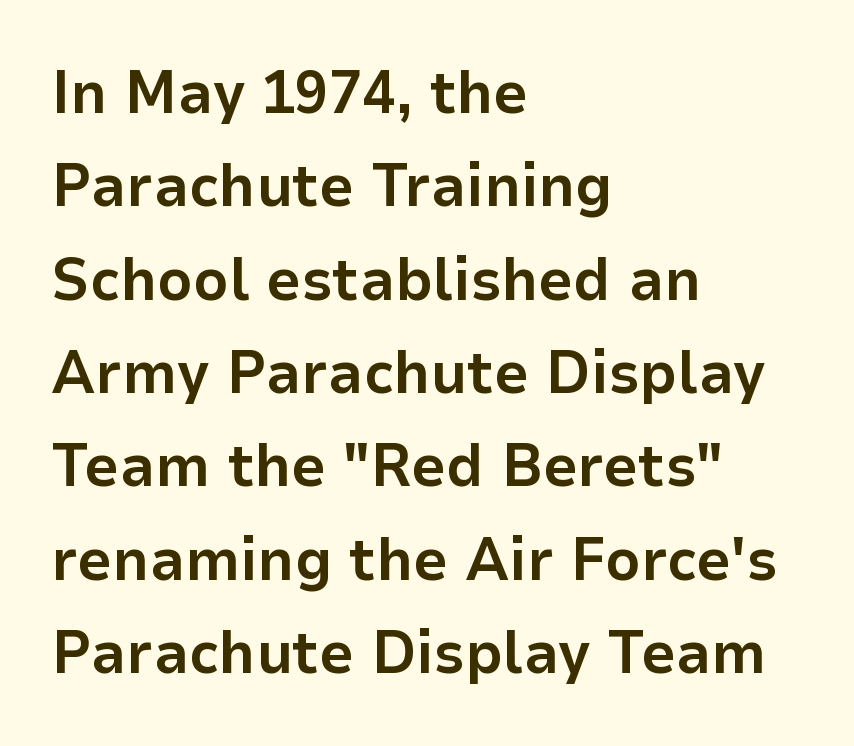
Q: Is the text bold? A: Yes.
Q: Is the text italic (slanted)? A: No, it is upright.
Q: Is the typeface a serif or a sans-serif typeface? A: Sans-serif.
Q: Is the text underlined? A: No.
Q: How is the paragraph aligned? A: Left-aligned.
Q: Is the spacing between letters normal or unusually wide? A: Normal.
Q: Is the spacing between lines tight, normal or loose? A: Normal.
Q: Width (condensed, normal, or wide)? A: Normal.
Q: Stroke contrast? A: Low.
Q: x-height? A: Medium.
Q: Monospaced? A: No.
